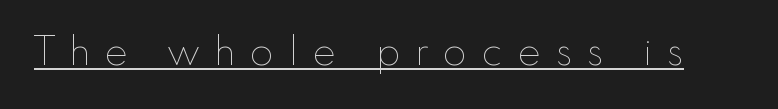
What stands out about the letter spacing? Its width — letters are far apart. The strokes are not fattened; the text isn't bold. These lines are rendered in a variable-pitch font. Every character sits straight up, as roman type does.
